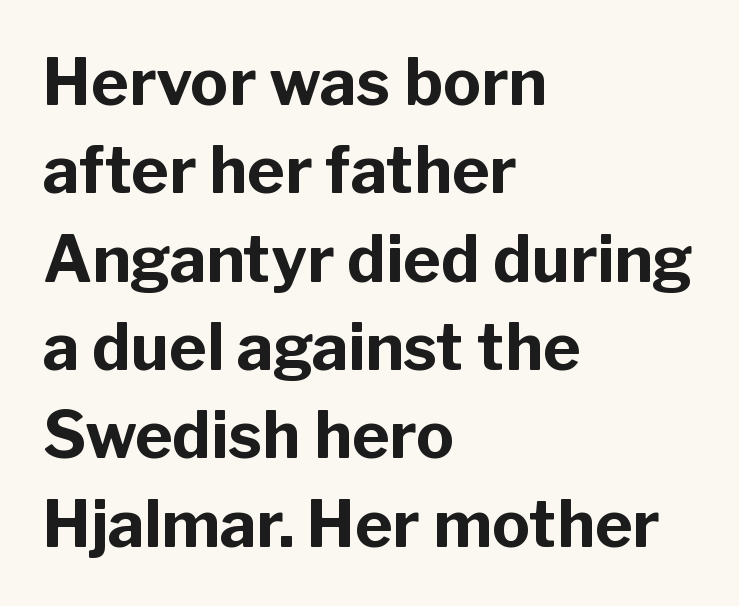
Q: Is the text bold? A: Yes.
Q: Is the text italic (slanted)? A: No, it is upright.
Q: Is the typeface a serif or a sans-serif typeface? A: Sans-serif.
Q: Is the text underlined? A: No.
Q: How is the paragraph aligned? A: Left-aligned.
Q: Is the spacing between letters normal or unusually wide? A: Normal.
Q: Is the spacing between lines tight, normal or loose? A: Normal.
Q: Width (condensed, normal, or wide)? A: Normal.
Q: Stroke contrast? A: Low.
Q: x-height? A: Medium.
Q: Monospaced? A: No.
